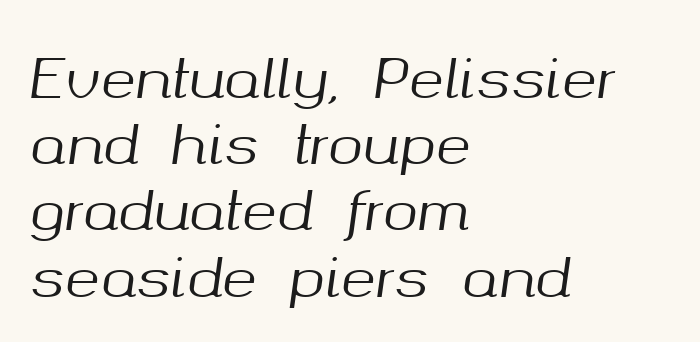
Q: Is the text italic (slanted)? A: Yes, it leans right by about 8 degrees.
Q: Is the text underlined? A: No.
Q: How is the paragraph aligned? A: Left-aligned.
Q: Is the spacing between letters normal or unusually wide? A: Normal.
Q: Is the spacing between lines tight, normal or loose? A: Normal.
Q: Width (condensed, normal, or wide)? A: Normal.
Q: Stroke contrast? A: Medium.
Q: x-height? A: Medium.
Q: Monospaced? A: No.
